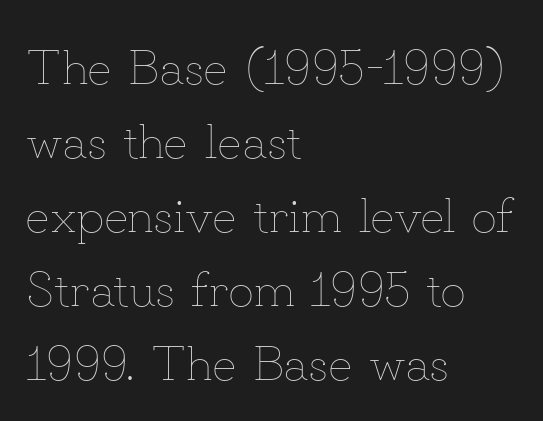
The image shows 50 px thin type, upright; set left-aligned, normal line spacing (1.48x), normal letter spacing, not underlined; low stroke contrast and a small x-height.
